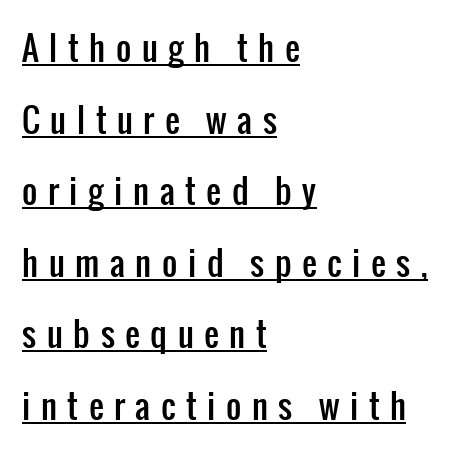
Q: Is the text italic (slanted)? A: No, it is upright.
Q: Is the typeface a serif or a sans-serif typeface? A: Sans-serif.
Q: Is the text underlined? A: Yes.
Q: How is the paragraph aligned? A: Left-aligned.
Q: Is the spacing between letters normal or unusually wide? A: Unusually wide.
Q: Is the spacing between lines tight, normal or loose? A: Loose.
Q: Width (condensed, normal, or wide)? A: Condensed.
Q: Stroke contrast? A: Low.
Q: x-height? A: Medium.
Q: Monospaced? A: No.
